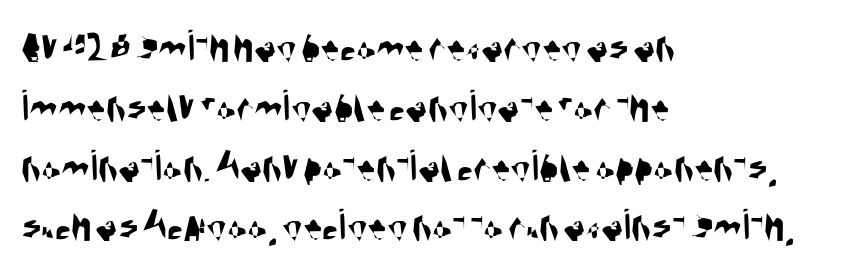
Q: Is the typeface a serif or a sans-serif typeface? A: Sans-serif.
Q: Is the text underlined? A: No.
Q: How is the paragraph aligned? A: Left-aligned.
Q: Is the spacing between letters normal or unusually wide? A: Normal.
Q: Is the spacing between lines tight, normal or loose? A: Normal.
Q: Width (condensed, normal, or wide)? A: Condensed.
Q: Stroke contrast? A: Medium.
Q: x-height? A: Large.
Q: Monospaced? A: No.
